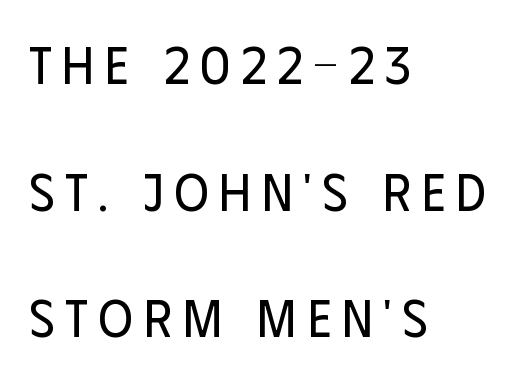
Q: Is the text bold? A: No.
Q: Is the text italic (slanted)? A: No, it is upright.
Q: Is the typeface a serif or a sans-serif typeface? A: Sans-serif.
Q: Is the text underlined? A: No.
Q: How is the paragraph aligned? A: Left-aligned.
Q: Is the spacing between letters normal or unusually wide? A: Unusually wide.
Q: Is the spacing between lines tight, normal or loose? A: Loose.
Q: Width (condensed, normal, or wide)? A: Condensed.
Q: Stroke contrast? A: Low.
Q: x-height? A: Large.
Q: Monospaced? A: No.
